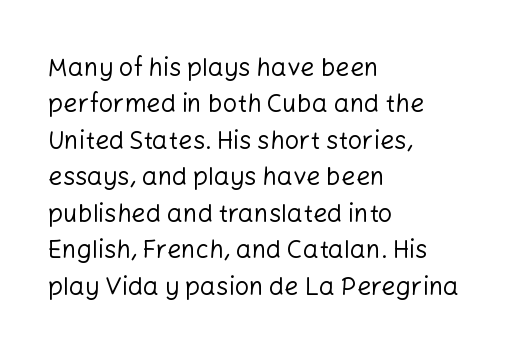
In terms of posture, this sample is upright. The passage shown has conventional tracking throughout. The zone under the glyphs is completely vacant. The lines are quadded left. These glyphs show unthickened strokes, regular width or finer. Rows of type keep a routine distance in the vertical direction.
